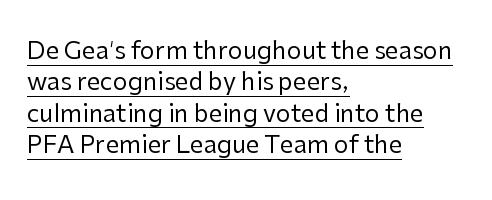
The image shows 24 px text type, upright; set left-aligned, normal line spacing (1.31x), normal letter spacing, underlined.
